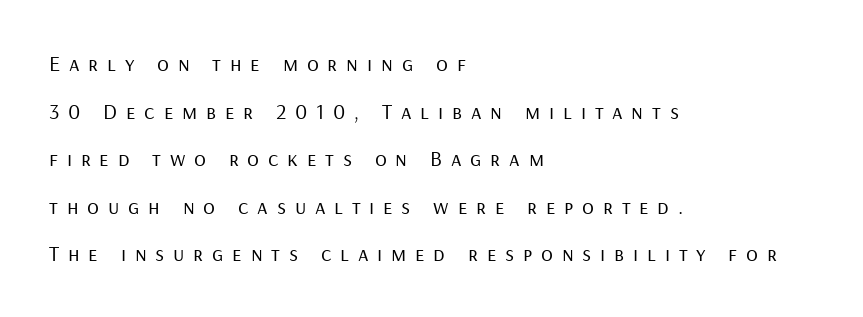
Q: Is the text bold? A: No.
Q: Is the text italic (slanted)? A: No, it is upright.
Q: Is the text underlined? A: No.
Q: How is the paragraph aligned? A: Left-aligned.
Q: Is the spacing between letters normal or unusually wide? A: Unusually wide.
Q: Is the spacing between lines tight, normal or loose? A: Loose.
